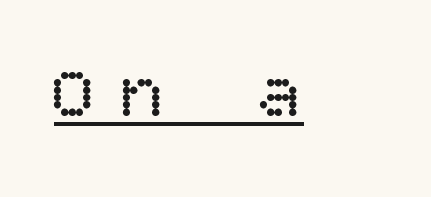
Caption: expanded tracking, letters set apart. The rendered words wear a rule along their underside. These lines were composed using upright roman letters. Ink coverage per letter is moderate at most.
